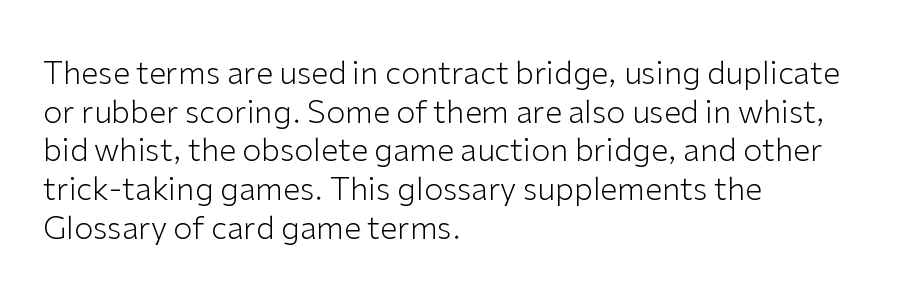
Q: Is the text bold? A: No.
Q: Is the text italic (slanted)? A: No, it is upright.
Q: Is the typeface a serif or a sans-serif typeface? A: Sans-serif.
Q: Is the text underlined? A: No.
Q: How is the paragraph aligned? A: Left-aligned.
Q: Is the spacing between letters normal or unusually wide? A: Normal.
Q: Is the spacing between lines tight, normal or loose? A: Normal.
Q: Width (condensed, normal, or wide)? A: Normal.
Q: Stroke contrast? A: Low.
Q: x-height? A: Medium.
Q: Monospaced? A: No.
